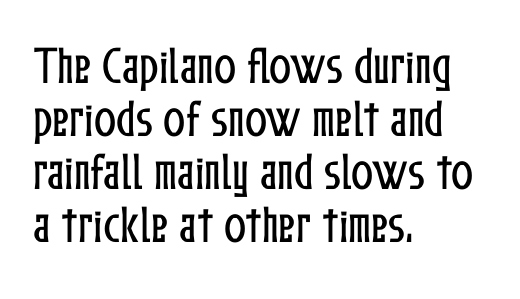
Q: Is the text italic (slanted)? A: No, it is upright.
Q: Is the text underlined? A: No.
Q: How is the paragraph aligned? A: Left-aligned.
Q: Is the spacing between letters normal or unusually wide? A: Normal.
Q: Is the spacing between lines tight, normal or loose? A: Normal.
Q: Width (condensed, normal, or wide)? A: Condensed.
Q: Stroke contrast? A: Low.
Q: x-height? A: Medium.
Q: Monospaced? A: No.
